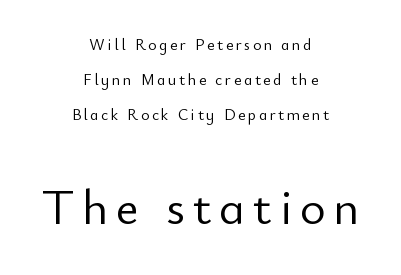
{"serif": "no", "italic": "no", "bold": "no", "weight": "light", "width": "normal", "stroke_contrast": "low", "x_height": "small", "monospaced": "no", "underline": "no", "align": "center", "line_spacing": "loose", "line_spacing_ratio": 2.19, "larger_block": "second", "size_ratio": 3.06, "glyph_px": 49}
